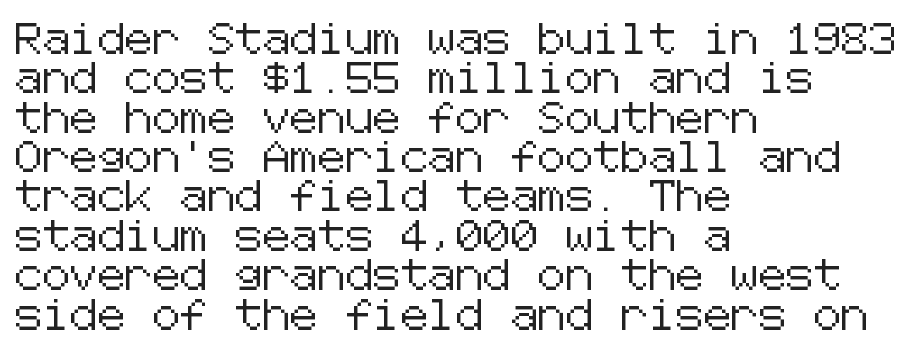
The image shows 31 px sans-serif type, upright; set left-aligned, normal line spacing (1.27x), normal letter spacing, not underlined; low stroke contrast and a medium x-height.
